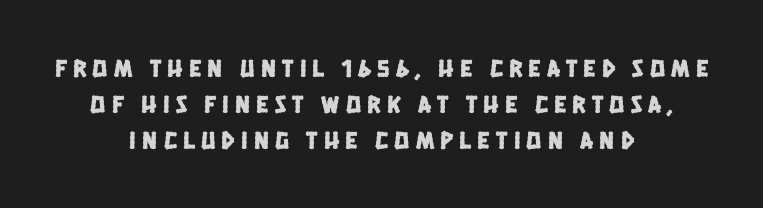
{"underline": "no", "align": "center", "line_spacing": "normal", "line_spacing_ratio": 1.45, "letter_spacing": "wide", "letter_spacing_em": 0.25, "glyph_px": 25}
